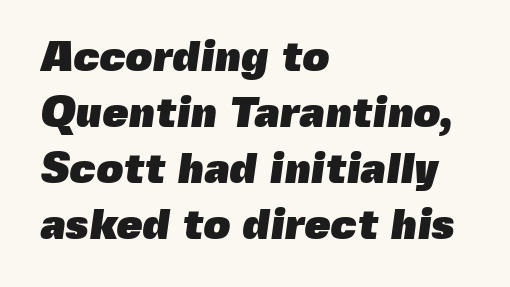
Q: Is the text bold? A: Yes.
Q: Is the typeface a serif or a sans-serif typeface? A: Sans-serif.
Q: Is the text underlined? A: No.
Q: How is the paragraph aligned? A: Left-aligned.
Q: Is the spacing between letters normal or unusually wide? A: Normal.
Q: Is the spacing between lines tight, normal or loose? A: Normal.
Q: Width (condensed, normal, or wide)? A: Normal.
Q: x-height? A: Medium.
Q: Monospaced? A: No.
